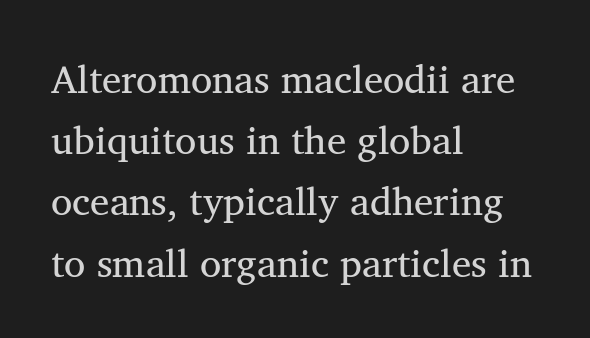
The image shows 39 px regular-weight serif type, upright; set left-aligned, normal line spacing (1.57x), normal letter spacing, not underlined; medium stroke contrast and a medium x-height.
